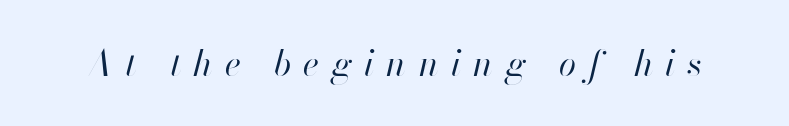
Q: Is the text bold? A: No.
Q: Is the text italic (slanted)? A: Yes, it leans right by about 13 degrees.
Q: Is the text underlined? A: No.
Q: Is the spacing between letters normal or unusually wide? A: Unusually wide.
Q: Width (condensed, normal, or wide)? A: Normal.
Q: Stroke contrast? A: High.
Q: x-height? A: Small.
Q: Monospaced? A: No.
